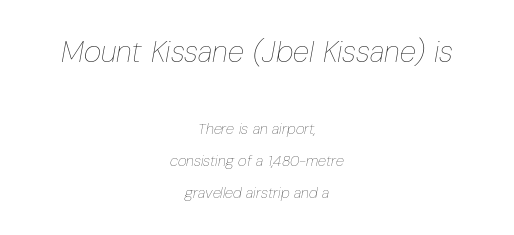
When letters slant like this, we call the style italic. Leftover space on each line is divided equally before and after the words. These glyphs show unthickened strokes, regular width or finer. Proportional: the letters do not fall into vertical columns. The baseline area is clear. Tracking here is standard; glyphs follow each other at the usual distance.
